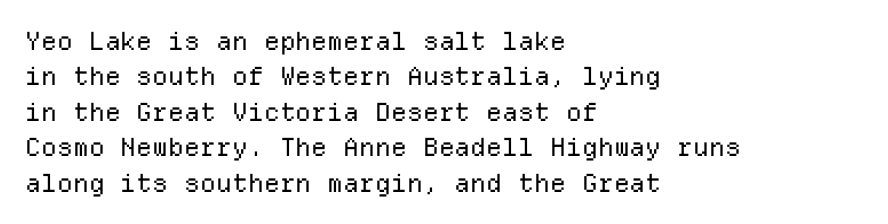
Q: Is the text bold? A: No.
Q: Is the text italic (slanted)? A: No, it is upright.
Q: Is the text underlined? A: No.
Q: How is the paragraph aligned? A: Left-aligned.
Q: Is the spacing between letters normal or unusually wide? A: Normal.
Q: Is the spacing between lines tight, normal or loose? A: Normal.
